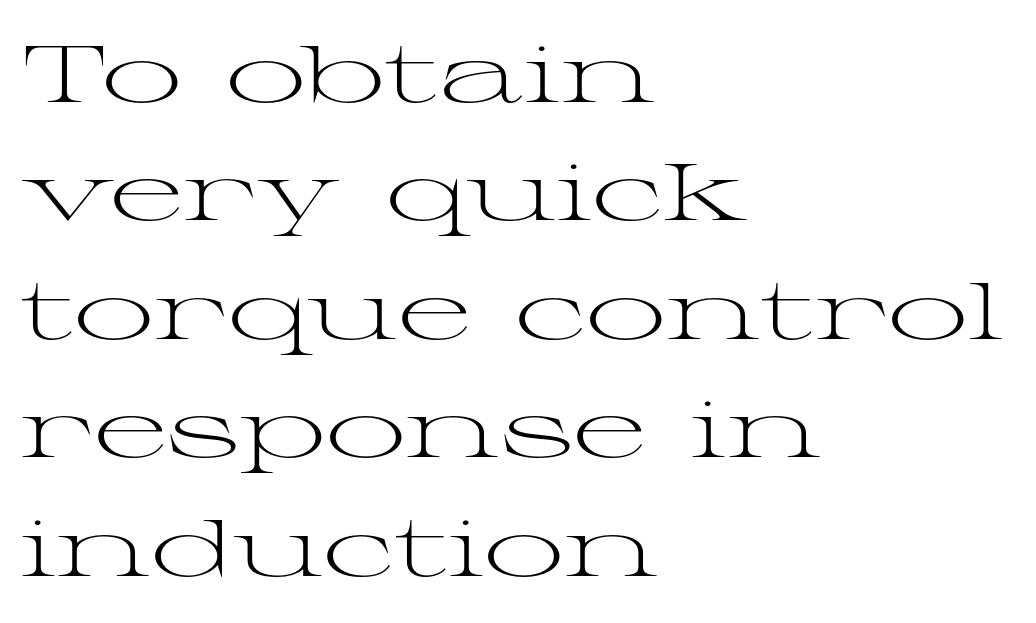
The image shows 80 px light, wide serif type, upright; set left-aligned, normal line spacing (1.48x), normal letter spacing, not underlined; medium stroke contrast and a medium x-height.
